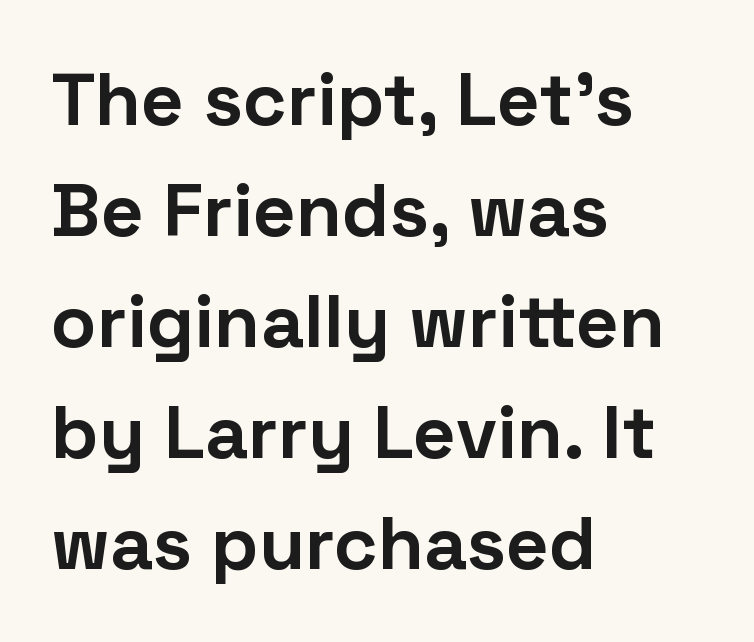
Q: Is the text bold? A: Yes.
Q: Is the text italic (slanted)? A: No, it is upright.
Q: Is the typeface a serif or a sans-serif typeface? A: Sans-serif.
Q: Is the text underlined? A: No.
Q: How is the paragraph aligned? A: Left-aligned.
Q: Is the spacing between letters normal or unusually wide? A: Normal.
Q: Is the spacing between lines tight, normal or loose? A: Normal.
Q: Width (condensed, normal, or wide)? A: Normal.
Q: Stroke contrast? A: Low.
Q: x-height? A: Medium.
Q: Monospaced? A: No.
